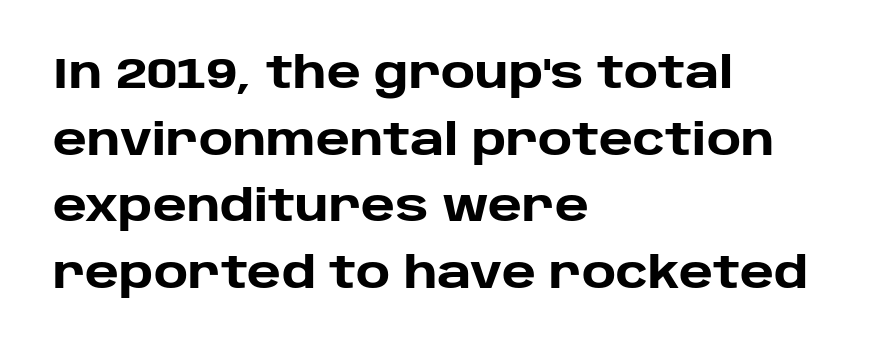
Every character sits straight up, as roman type does. Students, note that the glyphs here touch the page at normal intervals. Alignment: flush left. Spacing verdict: proportional, widths tailored to each character.
